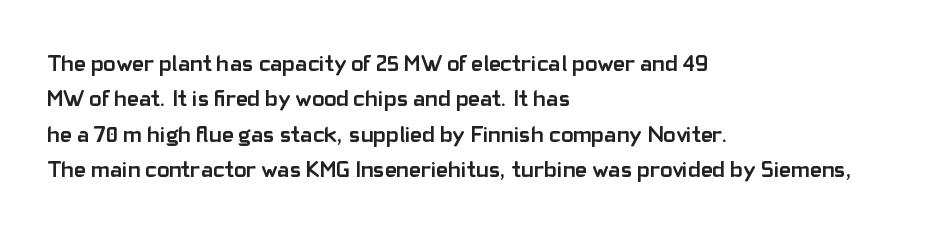
The strip under each line holds only bare page. The designer left line spacing at the default. Typeset ragged right — the left edge is the straight one. Heavy-handed strokes throughout: this text is bold.
